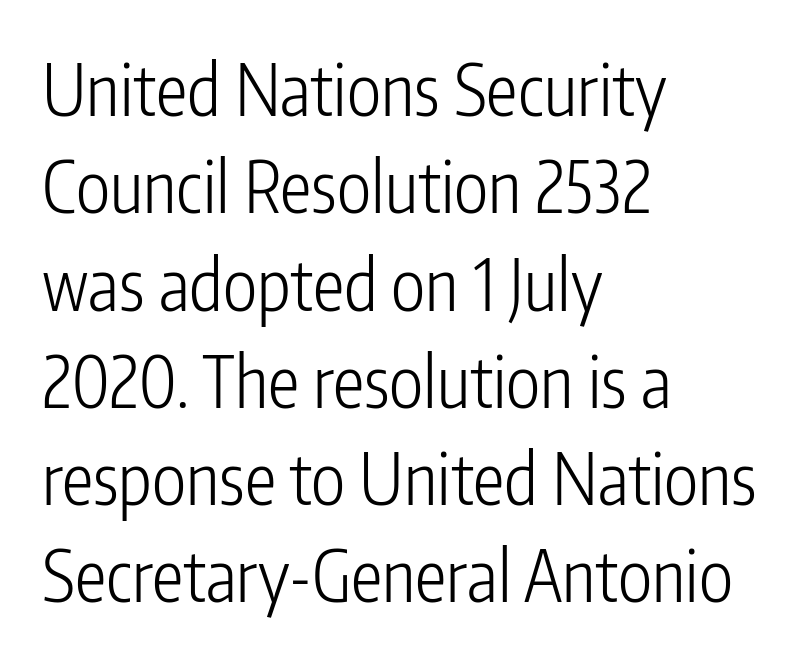
The image shows 71 px light, condensed sans-serif type, upright; set left-aligned, normal line spacing (1.37x), normal letter spacing, not underlined; low stroke contrast and a medium x-height.
